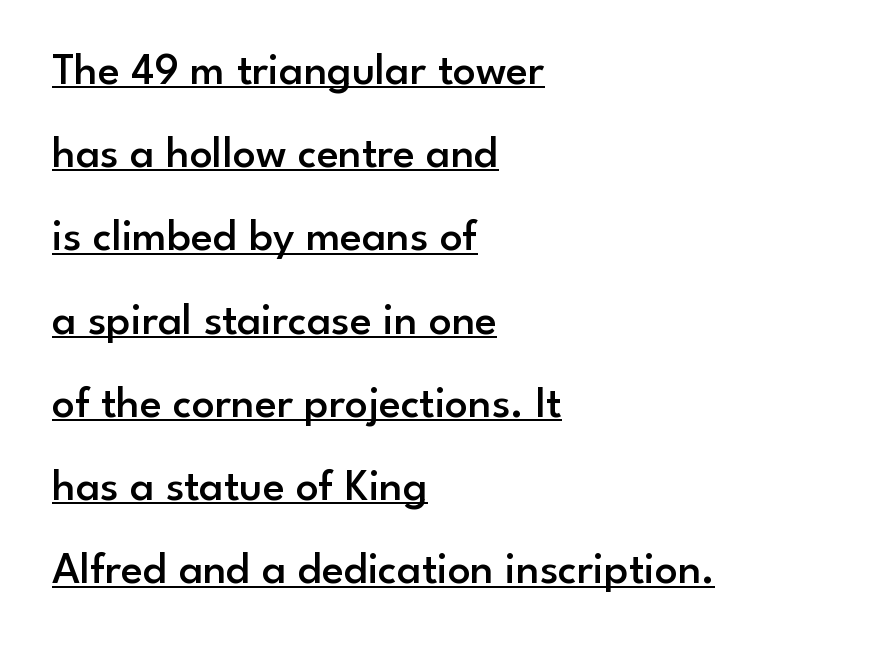
Which margin do the lines hug? The left one — the right edge is uneven. The glyphs in this specimen are sans serif. Each glyph is drawn with semibold strokes, heavier than normal yet not fully bold. This rendering leaves character spacing at its baseline value. The face used here appears with an underline applied. Every character sits straight up, as roman type does.
